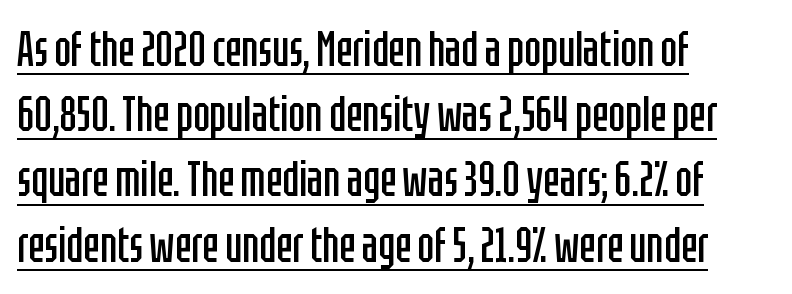
Q: Is the text bold? A: No.
Q: Is the text italic (slanted)? A: No, it is upright.
Q: Is the typeface a serif or a sans-serif typeface? A: Sans-serif.
Q: Is the text underlined? A: Yes.
Q: How is the paragraph aligned? A: Left-aligned.
Q: Is the spacing between letters normal or unusually wide? A: Normal.
Q: Is the spacing between lines tight, normal or loose? A: Normal.
Q: Width (condensed, normal, or wide)? A: Condensed.
Q: Stroke contrast? A: Low.
Q: x-height? A: Large.
Q: Monospaced? A: No.
